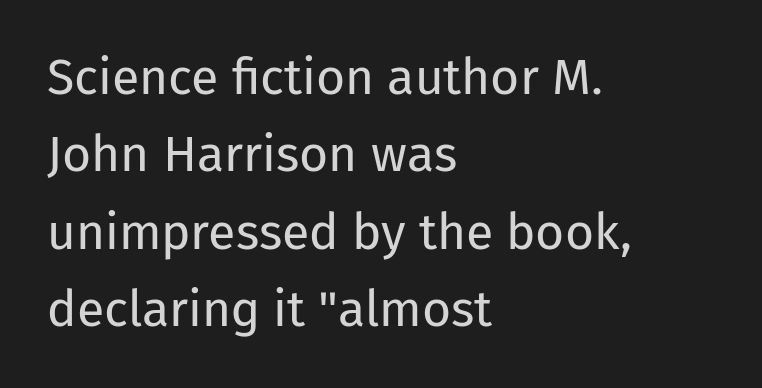
Q: Is the text bold? A: No.
Q: Is the text italic (slanted)? A: No, it is upright.
Q: Is the typeface a serif or a sans-serif typeface? A: Sans-serif.
Q: Is the text underlined? A: No.
Q: How is the paragraph aligned? A: Left-aligned.
Q: Is the spacing between letters normal or unusually wide? A: Normal.
Q: Is the spacing between lines tight, normal or loose? A: Normal.
Q: Width (condensed, normal, or wide)? A: Normal.
Q: Stroke contrast? A: Low.
Q: x-height? A: Medium.
Q: Monospaced? A: No.
